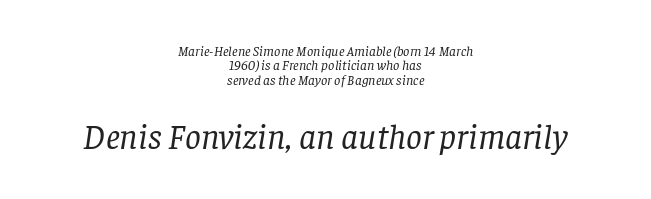
{"serif": "yes", "italic": "yes", "lean": "right", "slant_degrees": 8, "bold": "no", "weight": "regular", "width": "normal", "stroke_contrast": "low", "x_height": "large", "monospaced": "no", "underline": "no", "align": "center", "line_spacing": "tight", "line_spacing_ratio": 1.03, "letter_spacing": "normal", "letter_spacing_em": 0.0, "larger_block": "second", "size_ratio": 2.5, "glyph_px": 35}
